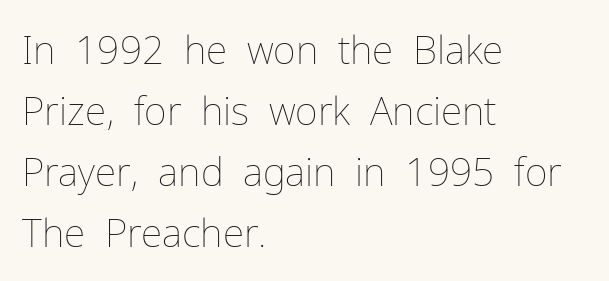
Q: Is the text bold? A: No.
Q: Is the text italic (slanted)? A: No, it is upright.
Q: Is the text underlined? A: No.
Q: How is the paragraph aligned? A: Left-aligned.
Q: Is the spacing between letters normal or unusually wide? A: Normal.
Q: Is the spacing between lines tight, normal or loose? A: Normal.
Q: Width (condensed, normal, or wide)? A: Normal.
Q: Stroke contrast? A: Low.
Q: x-height? A: Medium.
Q: Monospaced? A: No.
